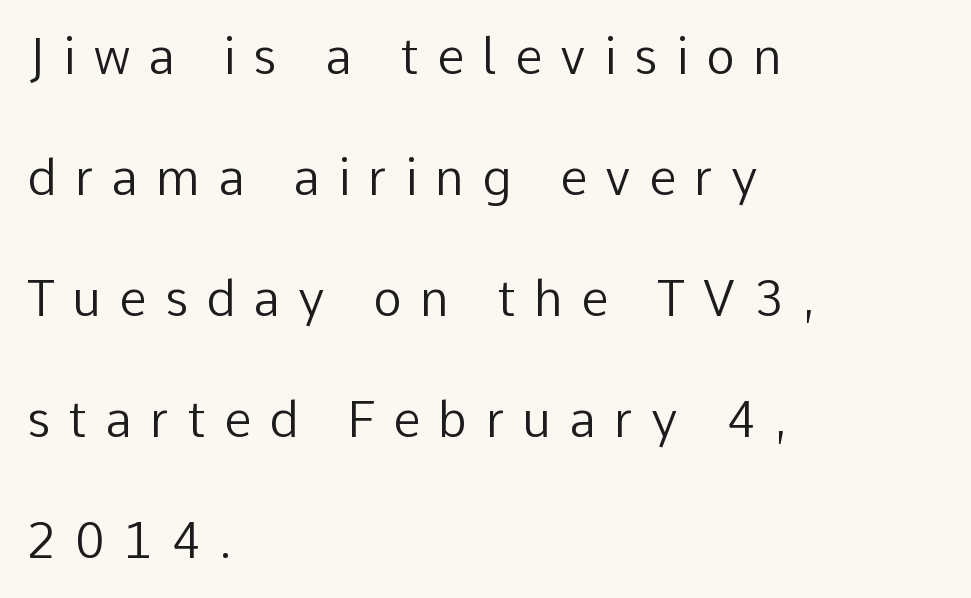
The image shows 49 px regular-weight sans-serif type, upright; set left-aligned, loose line spacing (2.47x), unusually wide letter spacing (+0.37 em), not underlined; low stroke contrast and a medium x-height.
